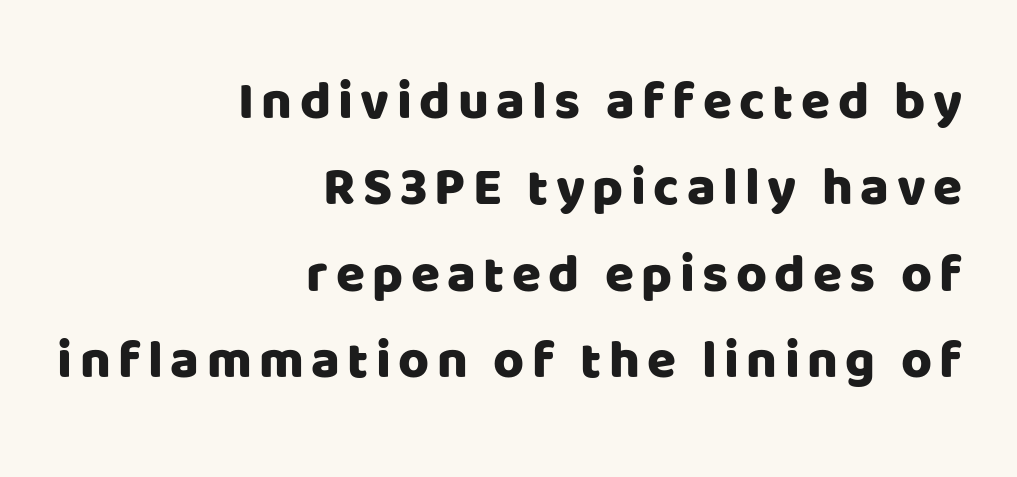
This rendering employs a face without finishing strokes, i.e., a sans-serif. The face used here is proportionally spaced, like ordinary book or web type. This sample is right-justified, so line beginnings fall wherever the words allow. Rows of type keep a routine distance in the vertical direction.
